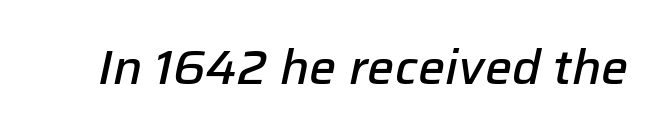
What weight is shown? A semibold, between regular and bold. Is the letter spacing exaggerated? No — it looks like the ordinary default. Plain, unruled lines of type. Spacing verdict: proportional, widths tailored to each character.
